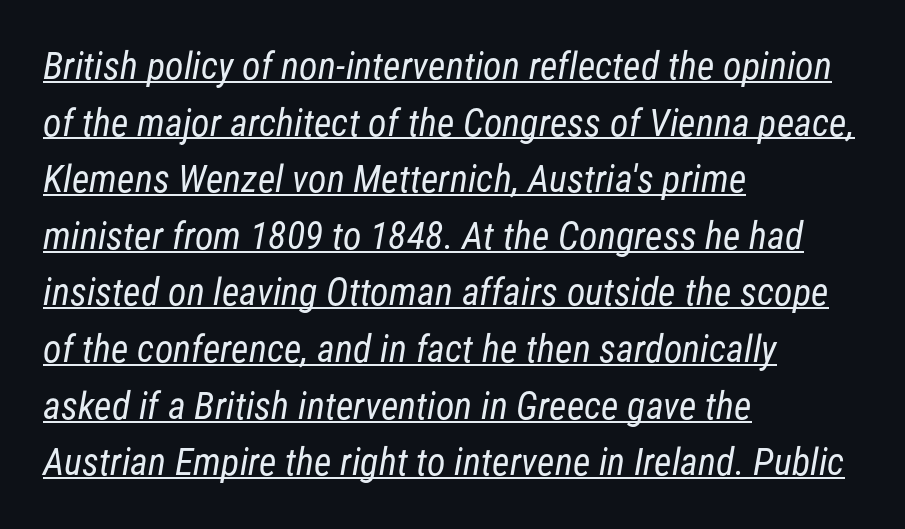
{"serif": "no", "bold": "no", "weight": "regular", "width": "condensed", "stroke_contrast": "low", "x_height": "medium", "monospaced": "no", "underline": "yes", "align": "left", "line_spacing": "normal", "line_spacing_ratio": 1.49, "letter_spacing": "normal", "letter_spacing_em": 0.0, "glyph_px": 38}
